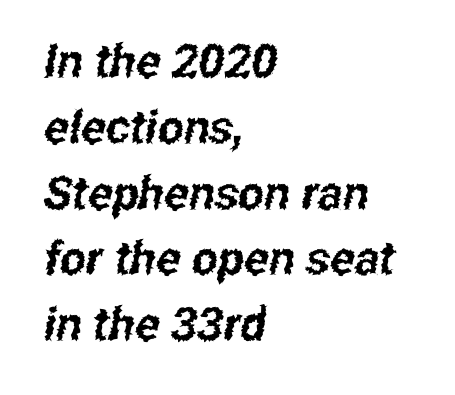
{"serif": "no", "width": "condensed", "stroke_contrast": "low", "x_height": "medium", "monospaced": "no", "underline": "no", "align": "left", "line_spacing": "normal", "line_spacing_ratio": 1.43, "letter_spacing": "normal", "letter_spacing_em": 0.0, "glyph_px": 46}
